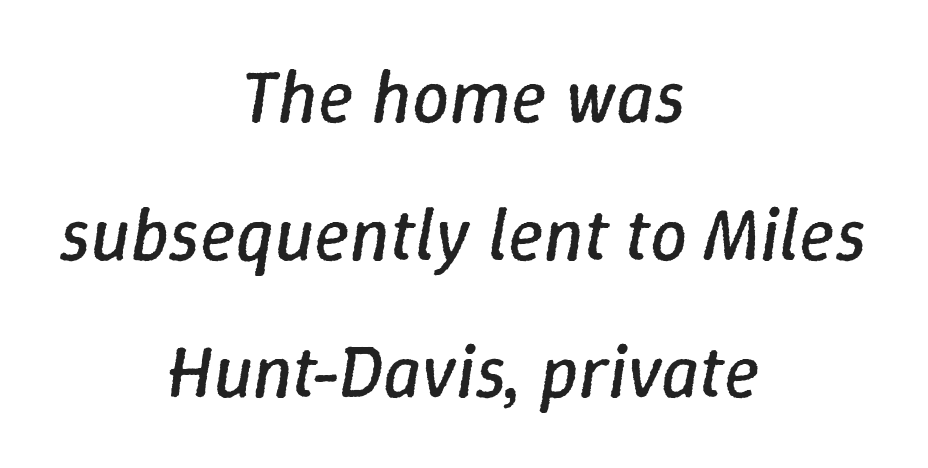
{"italic": "yes", "lean": "right", "slant_degrees": 9, "bold": "no", "weight": "regular", "width": "normal", "stroke_contrast": "low", "x_height": "medium", "monospaced": "no", "underline": "no", "align": "center", "line_spacing_ratio": 1.86, "letter_spacing": "normal", "letter_spacing_em": 0.0, "glyph_px": 74}
